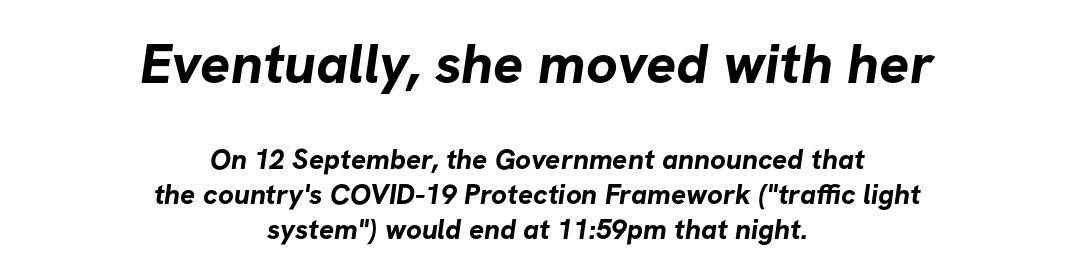
Q: Is the text bold? A: Yes.
Q: Is the typeface a serif or a sans-serif typeface? A: Sans-serif.
Q: Is the text underlined? A: No.
Q: How is the paragraph aligned? A: Centered.
Q: Is the spacing between letters normal or unusually wide? A: Normal.
Q: Which block of text is set in a larger size, the first (top) or the second (bottom)? A: The first (top) one.
Q: Width (condensed, normal, or wide)? A: Normal.
Q: Stroke contrast? A: Low.
Q: x-height? A: Medium.
Q: Monospaced? A: No.
